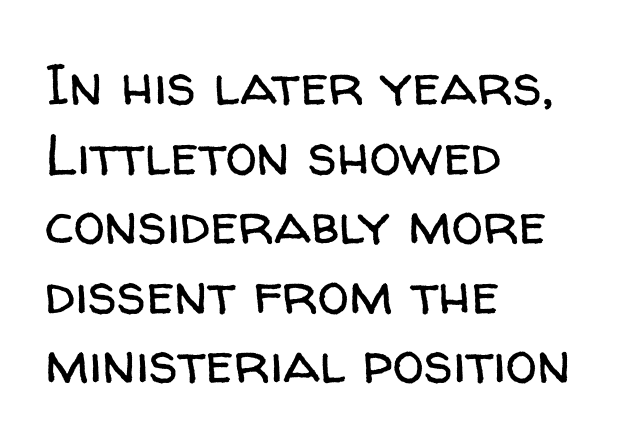
This rendering leaves character spacing at its baseline value. The strip under each line holds only bare page. No chunkiness to these letters — they're not bold. The characters display no serif detailing; their extremities are plain. Designer's note — italics off, roman on. A student would call this left alignment; a typographer would say flush left, rag right.
